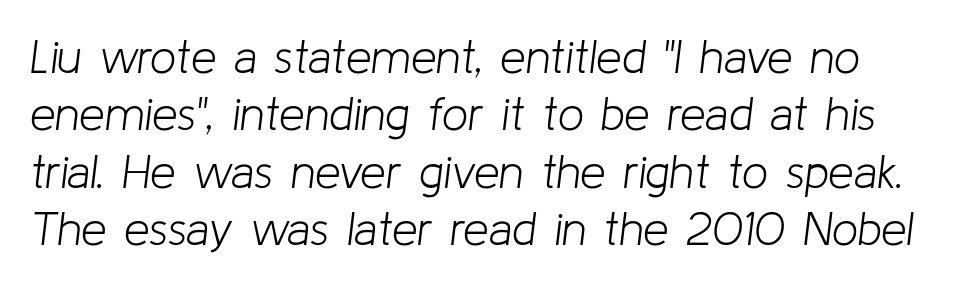
Q: Is the text bold? A: No.
Q: Is the text italic (slanted)? A: Yes, it leans right by about 8 degrees.
Q: Is the text underlined? A: No.
Q: Is the spacing between letters normal or unusually wide? A: Normal.
Q: Is the spacing between lines tight, normal or loose? A: Normal.
Q: Width (condensed, normal, or wide)? A: Normal.
Q: Stroke contrast? A: Low.
Q: x-height? A: Medium.
Q: Monospaced? A: No.
